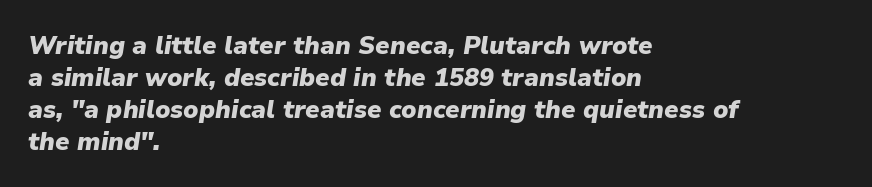
Q: Is the text bold? A: Yes.
Q: Is the text italic (slanted)? A: Yes, it leans right by about 9 degrees.
Q: Is the text underlined? A: No.
Q: How is the paragraph aligned? A: Left-aligned.
Q: Is the spacing between letters normal or unusually wide? A: Normal.
Q: Is the spacing between lines tight, normal or loose? A: Normal.
